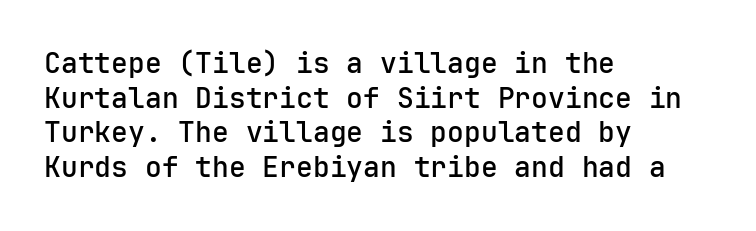
Q: Is the text bold? A: Semi-bold.
Q: Is the text italic (slanted)? A: No, it is upright.
Q: Is the typeface a serif or a sans-serif typeface? A: Sans-serif.
Q: Is the text underlined? A: No.
Q: How is the paragraph aligned? A: Left-aligned.
Q: Is the spacing between letters normal or unusually wide? A: Normal.
Q: Width (condensed, normal, or wide)? A: Normal.
Q: Stroke contrast? A: Low.
Q: x-height? A: Medium.
